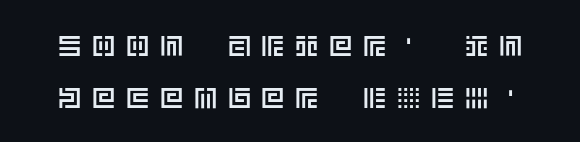
Italic: no, the glyphs are upright roman. Check the space under the baseline: it is left empty. Observe the wide spacing: letters keep a clear distance from each other.
